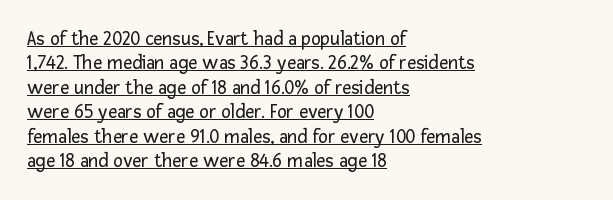
{"italic": "no", "bold": "no", "underline": "yes", "align": "left", "line_spacing_ratio": 1.22, "letter_spacing": "normal", "letter_spacing_em": 0.0, "glyph_px": 20}
